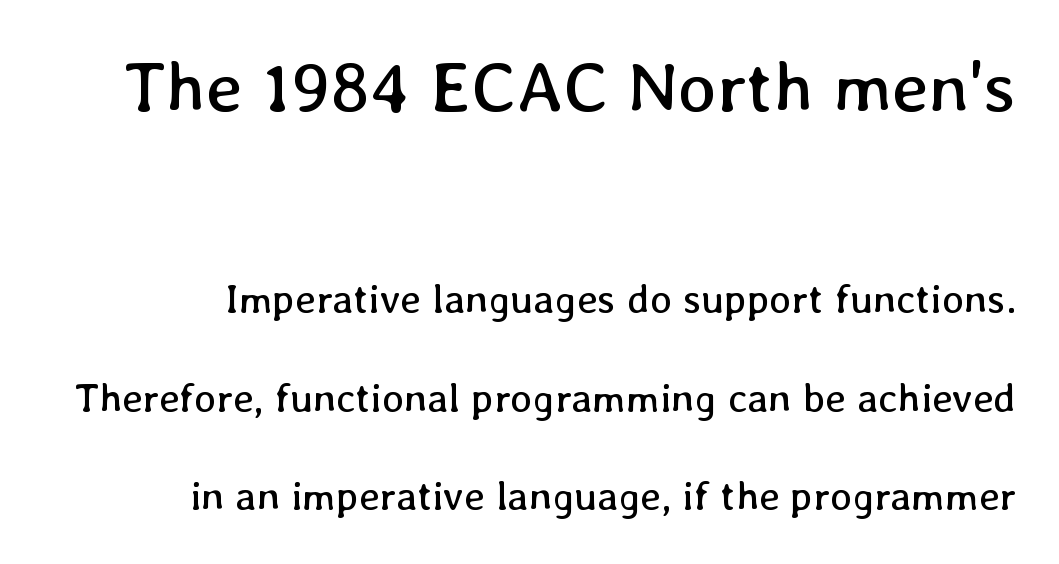
The image shows 72 px regular-weight type, upright; set right-aligned, loose line spacing (2.4x), normal letter spacing, not underlined; the first (top) block is 1.76x larger; low stroke contrast and a medium x-height.
